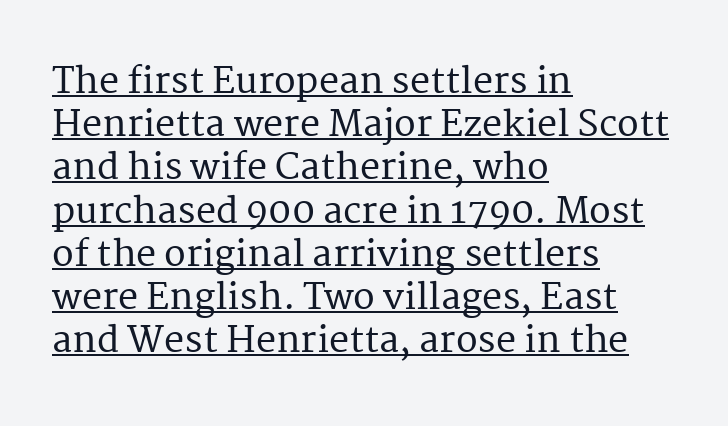
Designer's note — italics off, roman on. Nothing unusual about the tracking: characters are spaced as the font intends. Layout note: lines flush left. The rendering uses natural spacing where letterforms have individual widths. Does the type have serifs? Yes, each stem ends in a small foot. Every word sits above its own underline.
